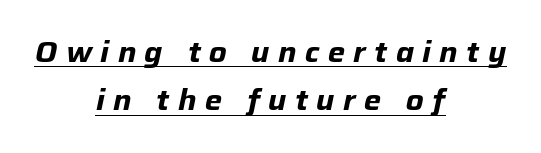
Q: Is the text bold? A: Yes.
Q: Is the text italic (slanted)? A: Yes, it leans right by about 12 degrees.
Q: Is the text underlined? A: Yes.
Q: How is the paragraph aligned? A: Centered.
Q: Is the spacing between letters normal or unusually wide? A: Unusually wide.
Q: Is the spacing between lines tight, normal or loose? A: Normal.
Q: Width (condensed, normal, or wide)? A: Normal.
Q: Stroke contrast? A: Low.
Q: x-height? A: Medium.
Q: Monospaced? A: No.
